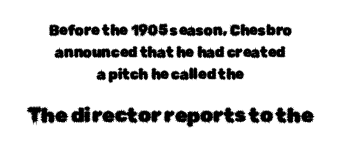
This is the regular roman posture of the typeface. The second block has been scaled up relative to the first. Has an underline been added? It has not. The gaps between neighbouring characters are ordinary and unremarkable.
